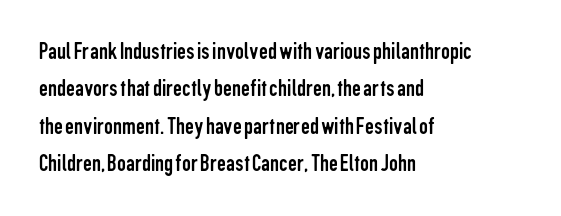
Q: Is the text bold? A: No.
Q: Is the text italic (slanted)? A: No, it is upright.
Q: Is the text underlined? A: No.
Q: How is the paragraph aligned? A: Left-aligned.
Q: Is the spacing between letters normal or unusually wide? A: Normal.
Q: Is the spacing between lines tight, normal or loose? A: Normal.
